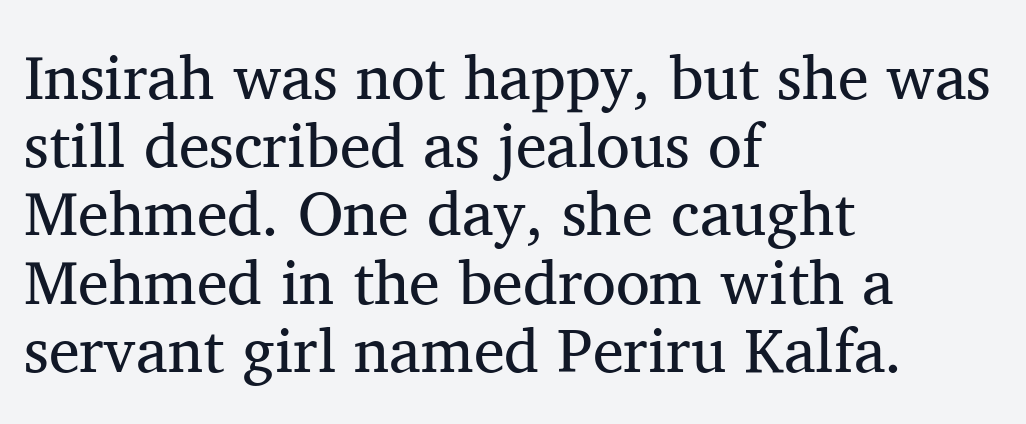
The image shows 62 px regular-weight serif type, upright; set left-aligned, tight line spacing (1.1x), normal letter spacing, not underlined; medium stroke contrast and a medium x-height.
